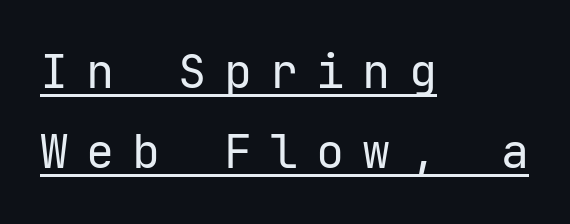
{"serif": "no", "italic": "no", "bold": "no", "weight": "regular", "width": "normal", "stroke_contrast": "low", "x_height": "medium", "monospaced": "yes", "underline": "yes", "align": "left", "line_spacing_ratio": 1.71, "letter_spacing": "wide", "letter_spacing_em": 0.38, "glyph_px": 47}
